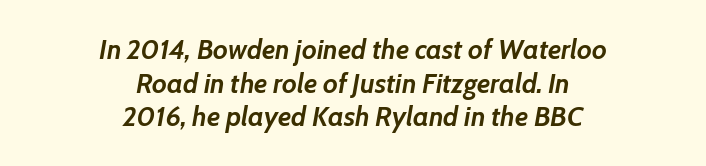
Caption: standard tracking, unaltered. This is heavy type, rendered in bold. Descenders are the only things crossing below the line. The passage is arranged like a title page — every line centered. Whoever set this chose a conventional vertical rhythm. Italic: yes, the glyphs are oblique.
